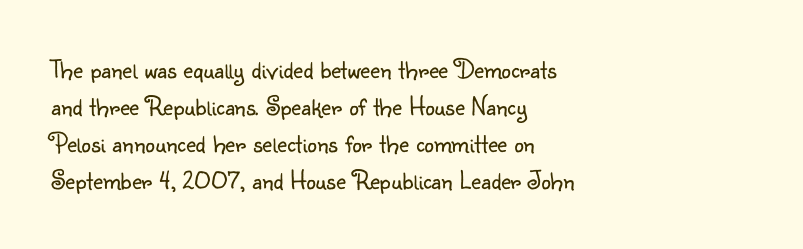
Reading down the block, your eye returns to a fixed left position each line. Tall strokes in this sample are plumb rather than angled. The rendering uses a moderate line-height, typical for paragraphs. This is not heavy type; no bold has been used. Any mark beneath the type? The region is blank. Each word holds together tightly as a unit, with standard inter-letter gaps.
